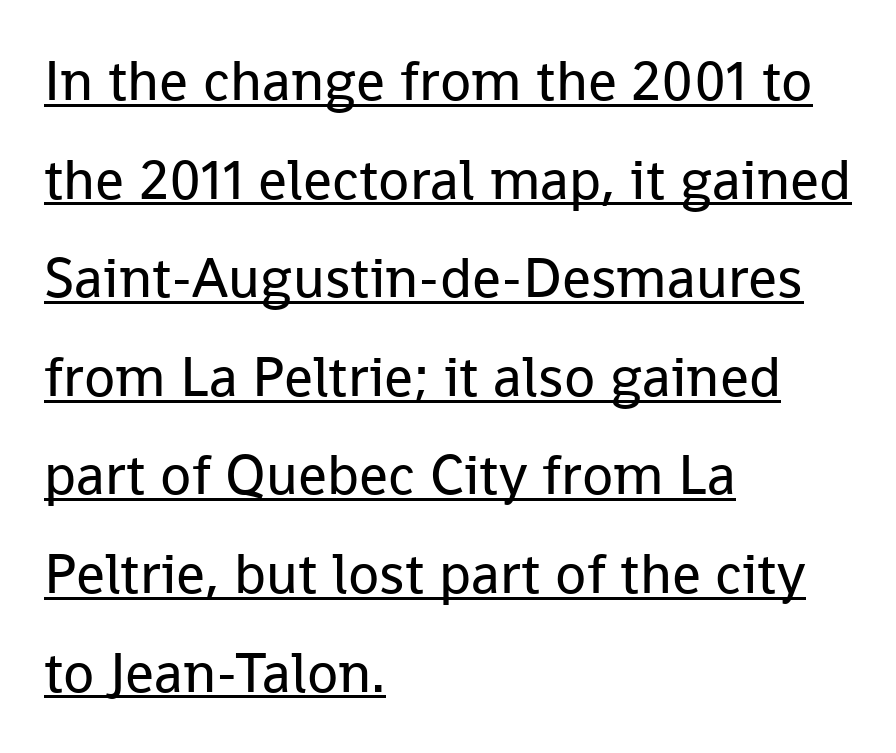
Q: Is the text bold? A: No.
Q: Is the text italic (slanted)? A: No, it is upright.
Q: Is the typeface a serif or a sans-serif typeface? A: Sans-serif.
Q: Is the text underlined? A: Yes.
Q: How is the paragraph aligned? A: Left-aligned.
Q: Is the spacing between letters normal or unusually wide? A: Normal.
Q: Width (condensed, normal, or wide)? A: Normal.
Q: Stroke contrast? A: Low.
Q: x-height? A: Medium.
Q: Monospaced? A: No.
